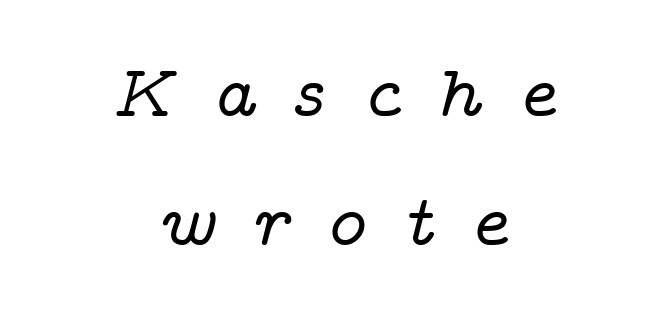
Do the characters align in a grid? No, the font is proportional. Look at the bottom of the vertical strokes: they flare into serifs here. Each word looks stretched out because of the extra space between its letters. Rendered with sloped, italic letterforms.
